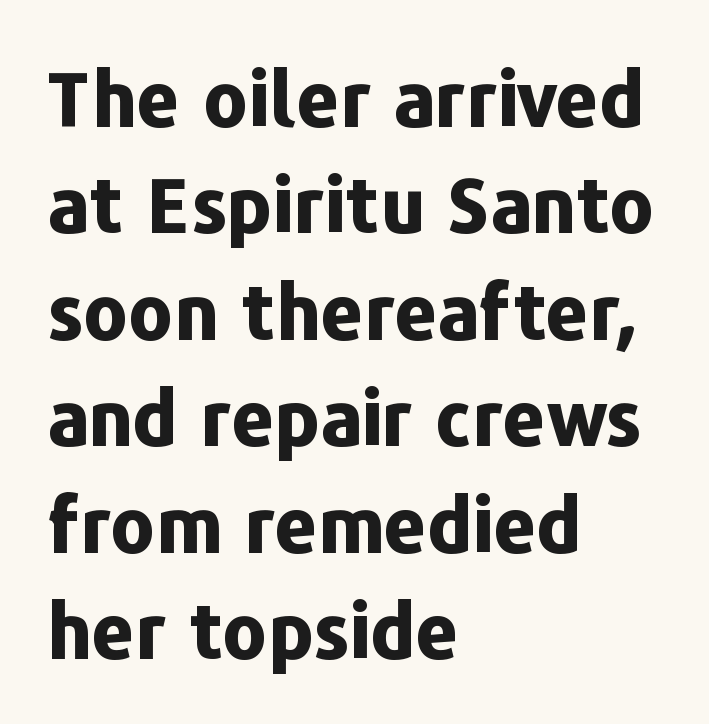
{"serif": "no", "italic": "no", "bold": "yes", "weight": "bold", "width": "normal", "stroke_contrast": "low", "x_height": "medium", "monospaced": "no", "underline": "no", "align": "left", "line_spacing": "normal", "line_spacing_ratio": 1.4, "letter_spacing": "normal", "letter_spacing_em": 0.0, "glyph_px": 76}
